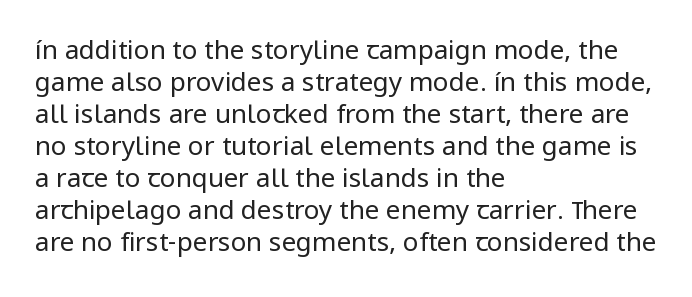
The image shows 26 px text type, upright; set left-aligned, line spacing 1.23x, normal letter spacing, not underlined.
